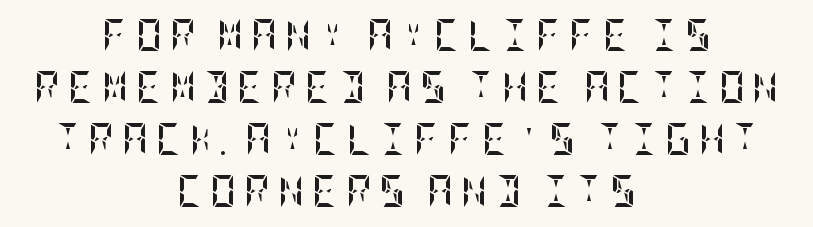
In terms of posture, this sample is upright. If you folded the block vertically in half, each line would mirror itself in length. Letters rest on an invisible, unmarked baseline. Normally led — the rows are evenly, conventionally spaced. The tracking reads as deliberately expanded to a designer's eye. The rendering uses a bold face; every stroke is thick and dark.
